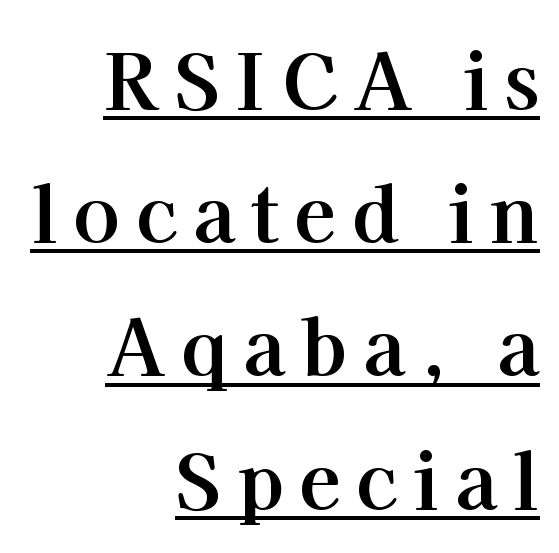
The image shows 77 px bold serif type, upright; set right-aligned, line spacing 1.73x, unusually wide letter spacing (+0.2 em), underlined; high stroke contrast and a medium x-height.
